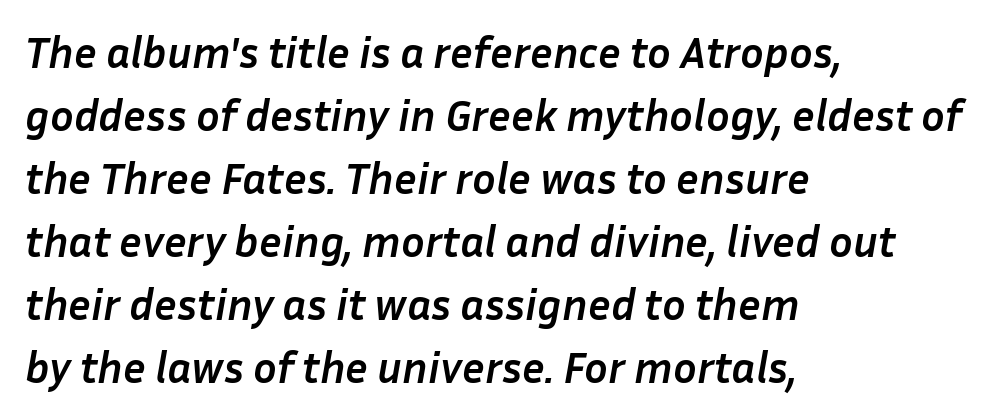
What weight is shown? A full bold with thick strokes. No extra tracking has been applied to these lines. Does the leading feel generous? No, just average. In CSS terms this would be text-align: left. There's an unmistakable incline to the writing here.
